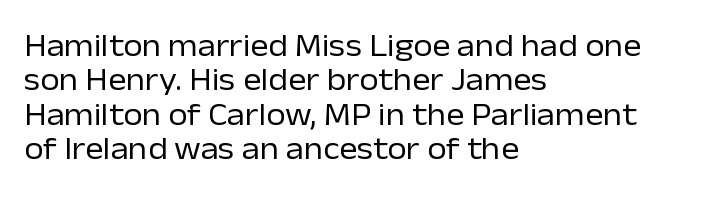
{"serif": "no", "italic": "no", "bold": "no", "weight": "regular", "width": "normal", "stroke_contrast": "low", "x_height": "medium", "monospaced": "no", "underline": "no", "align": "left", "line_spacing": "tight", "line_spacing_ratio": 1.11, "letter_spacing": "normal", "letter_spacing_em": 0.0, "glyph_px": 31}
